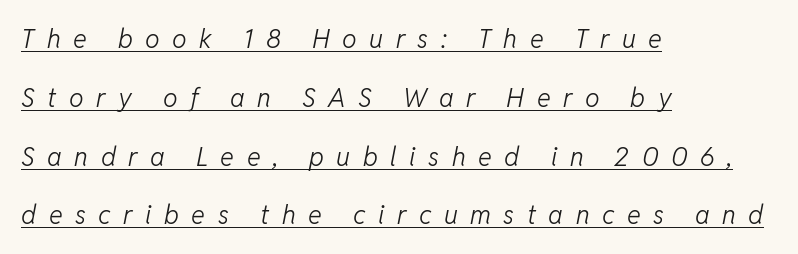
Q: Is the text bold? A: No.
Q: Is the text italic (slanted)? A: Yes, it leans right by about 11 degrees.
Q: Is the text underlined? A: Yes.
Q: How is the paragraph aligned? A: Left-aligned.
Q: Is the spacing between letters normal or unusually wide? A: Unusually wide.
Q: Is the spacing between lines tight, normal or loose? A: Loose.
